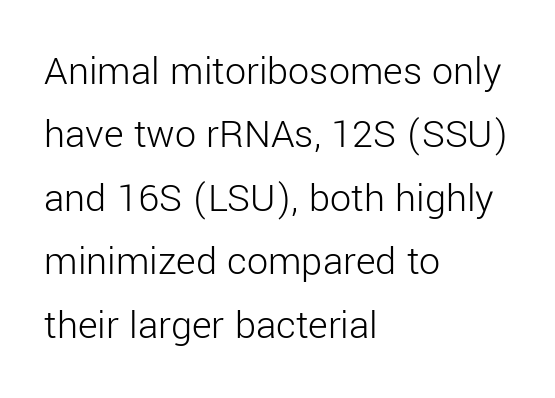
The image shows 42 px light sans-serif type, upright; set left-aligned, normal line spacing (1.51x), normal letter spacing, not underlined; low stroke contrast and a medium x-height.
